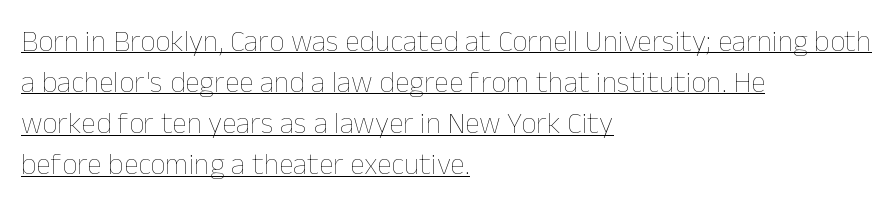
{"italic": "no", "bold": "no", "weight": "thin", "width": "normal", "stroke_contrast": "low", "x_height": "medium", "monospaced": "no", "underline": "yes", "align": "left", "line_spacing": "normal", "line_spacing_ratio": 1.37, "letter_spacing": "normal", "letter_spacing_em": 0.0, "glyph_px": 30}
